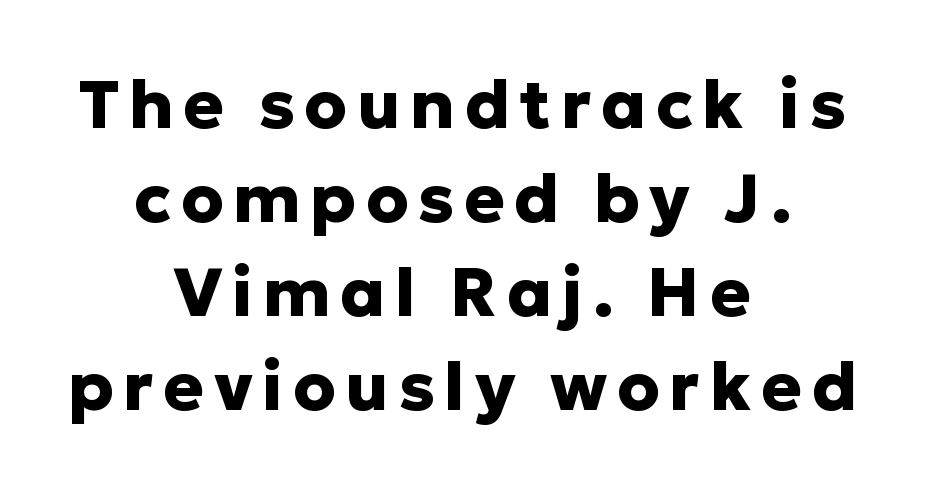
Notice how descenders clear the ascenders below comfortably — that's standard leading. Characters remain perfectly vertical along every line. This rendering uses center alignment, leaving both contours irregular but symmetric. Here the designer chose a conventional face with non-uniform glyph widths. Descender tails drop into unmarked territory. Caption: bold face, heavy strokes.
